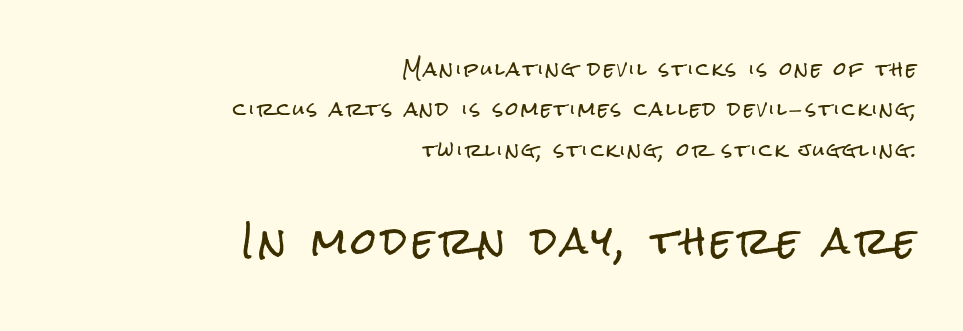
{"serif": "no", "italic": "no", "width": "condensed", "stroke_contrast": "low", "x_height": "medium", "monospaced": "no", "underline": "no", "align": "right", "line_spacing": "loose", "line_spacing_ratio": 2.25, "larger_block": "second", "size_ratio": 2.0, "glyph_px": 36}
